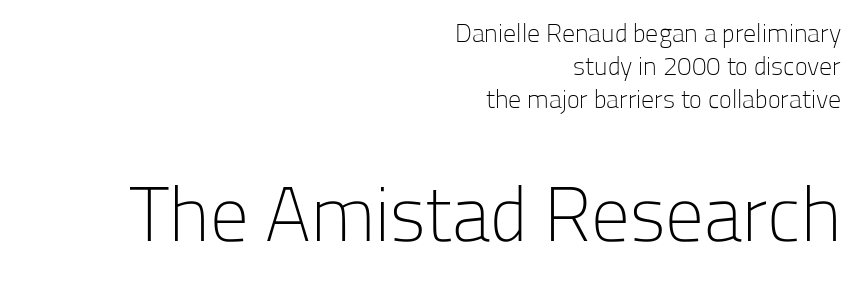
Q: Is the text bold? A: No.
Q: Is the text italic (slanted)? A: No, it is upright.
Q: Is the typeface a serif or a sans-serif typeface? A: Sans-serif.
Q: Is the text underlined? A: No.
Q: How is the paragraph aligned? A: Right-aligned.
Q: Is the spacing between letters normal or unusually wide? A: Normal.
Q: Is the spacing between lines tight, normal or loose? A: Normal.
Q: Which block of text is set in a larger size, the first (top) or the second (bottom)? A: The second (bottom) one.
Q: Width (condensed, normal, or wide)? A: Normal.
Q: Stroke contrast? A: Low.
Q: x-height? A: Medium.
Q: Monospaced? A: No.
